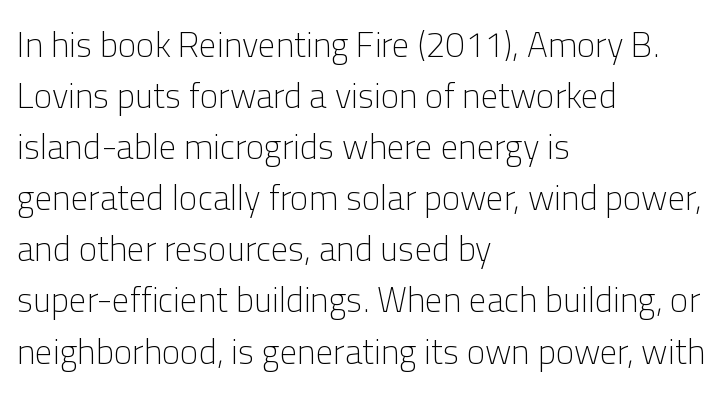
{"serif": "no", "italic": "no", "bold": "no", "weight": "light", "width": "normal", "stroke_contrast": "low", "x_height": "medium", "monospaced": "no", "underline": "no", "align": "left", "line_spacing": "normal", "line_spacing_ratio": 1.46, "letter_spacing": "normal", "letter_spacing_em": 0.0, "glyph_px": 35}
